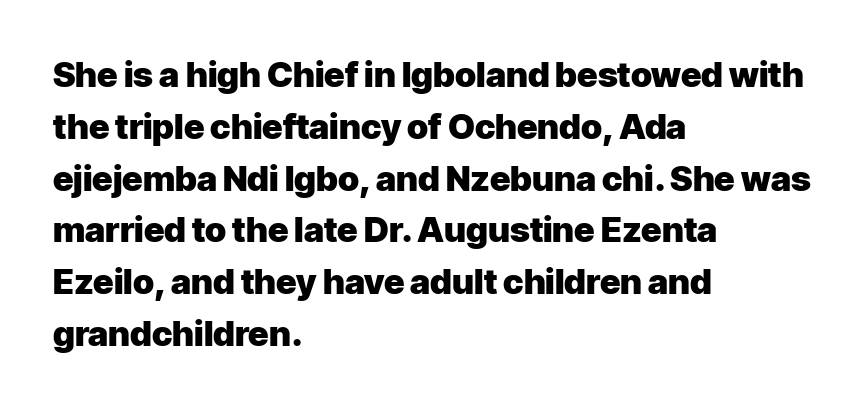
If you drew a ruler down the left edge, every line would touch it. A full-strength bold gives these letters their thick strokes. These lines are composed in type without serifs. Just letters on the line, the space beneath them empty. Leading: standard. Caption: standard tracking, unaltered.
